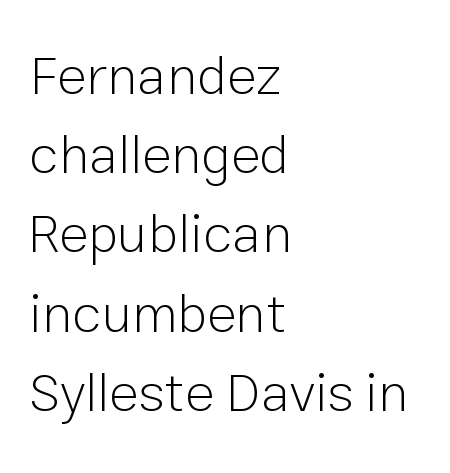
The image shows 55 px light sans-serif type, upright; set left-aligned, normal line spacing (1.44x), normal letter spacing, not underlined; low stroke contrast and a medium x-height.
